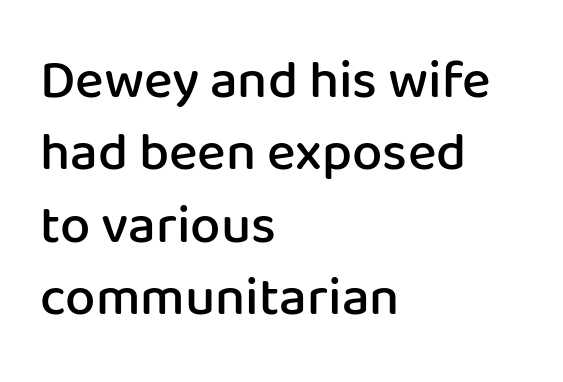
The image shows 54 px semibold sans-serif type, upright; set left-aligned, normal line spacing (1.34x), normal letter spacing, not underlined; low stroke contrast and a medium x-height.
